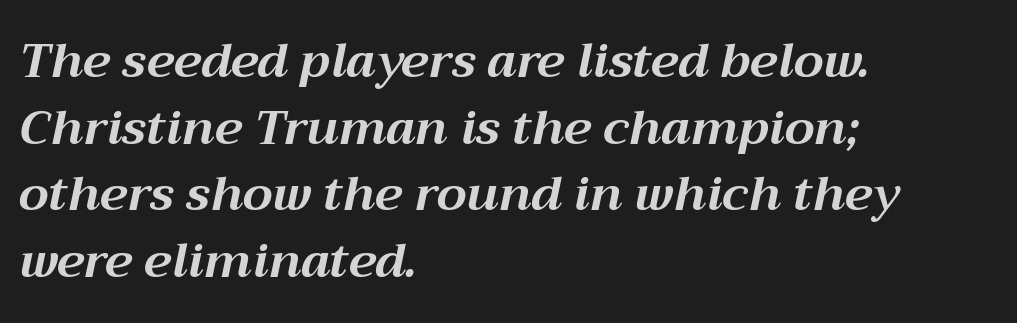
The image shows 48 px bold type, italic (leaning right); set left-aligned, normal line spacing (1.39x), normal letter spacing, not underlined; medium stroke contrast and a medium x-height.
